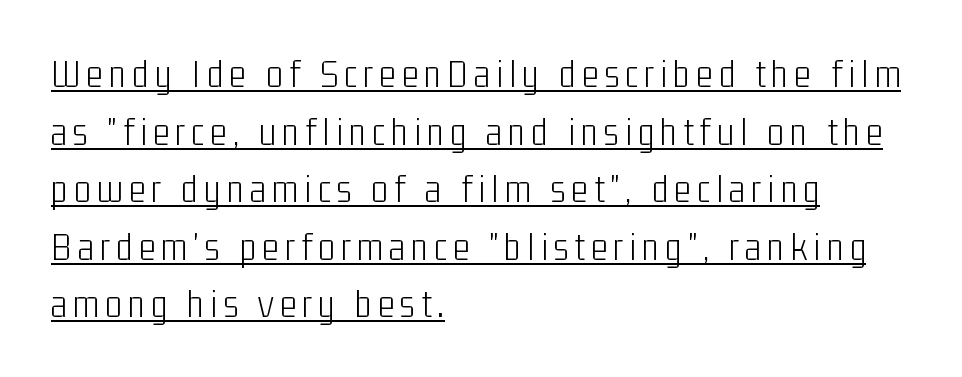
Each letter keeps its own natural width here, so spacing adapts to shape. A typesetter would call this leading conventional body-copy spacing. This sample carries an underscore along the baseline area. A classic flush-left, rag-right setting is used for this passage.
